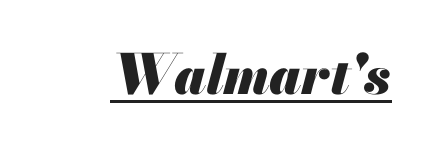
Q: Is the text bold? A: Yes.
Q: Is the text italic (slanted)? A: Yes, it leans right by about 13 degrees.
Q: Is the text underlined? A: Yes.
Q: Is the spacing between letters normal or unusually wide? A: Normal.
Q: Width (condensed, normal, or wide)? A: Normal.
Q: Stroke contrast? A: Medium.
Q: x-height? A: Small.
Q: Monospaced? A: No.
